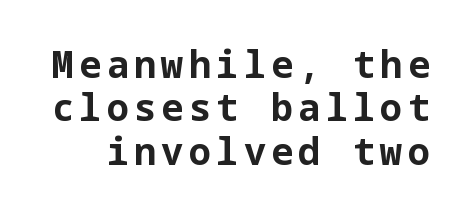
Q: Is the text bold? A: Yes.
Q: Is the text italic (slanted)? A: No, it is upright.
Q: Is the typeface a serif or a sans-serif typeface? A: Sans-serif.
Q: Is the text underlined? A: No.
Q: Width (condensed, normal, or wide)? A: Normal.
Q: Stroke contrast? A: Low.
Q: x-height? A: Medium.
